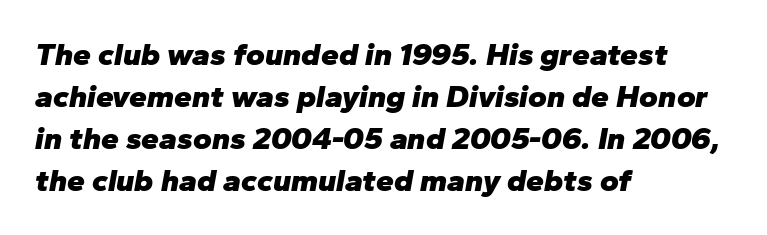
{"italic": "yes", "lean": "right", "slant_degrees": 10, "bold": "yes", "weight": "heavy", "width": "normal", "stroke_contrast": "low", "x_height": "medium", "monospaced": "no", "underline": "no", "align": "left", "line_spacing": "normal", "line_spacing_ratio": 1.31, "letter_spacing": "normal", "letter_spacing_em": 0.0, "glyph_px": 32}
